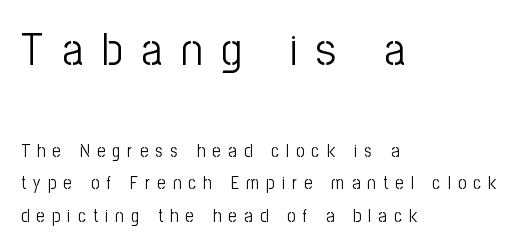
The image shows 46 px light, condensed sans-serif type, upright; set left-aligned, line spacing 1.79x, unusually wide letter spacing (+0.41 em), not underlined; the first (top) block is 2.56x larger; low stroke contrast and a medium x-height.
